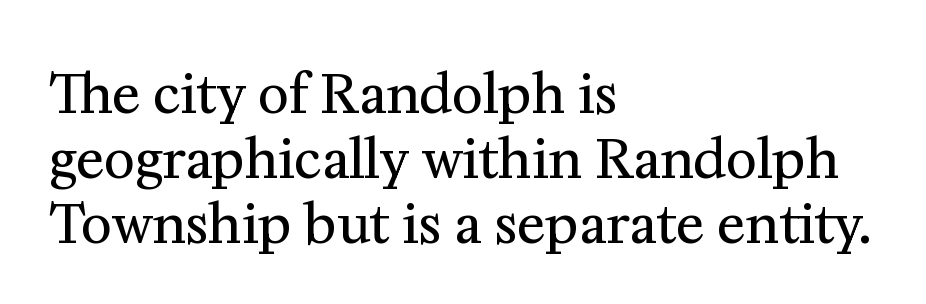
Q: Is the text bold? A: No.
Q: Is the text italic (slanted)? A: No, it is upright.
Q: Is the typeface a serif or a sans-serif typeface? A: Serif.
Q: Is the text underlined? A: No.
Q: How is the paragraph aligned? A: Left-aligned.
Q: Is the spacing between letters normal or unusually wide? A: Normal.
Q: Width (condensed, normal, or wide)? A: Normal.
Q: Stroke contrast? A: Medium.
Q: x-height? A: Medium.
Q: Monospaced? A: No.
